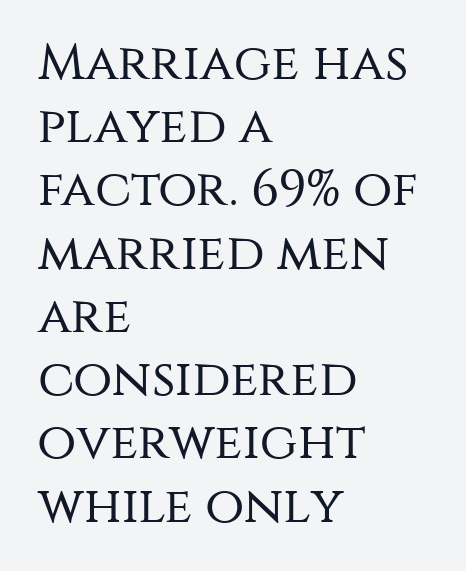
Q: Is the text bold? A: No.
Q: Is the text italic (slanted)? A: No, it is upright.
Q: Is the typeface a serif or a sans-serif typeface? A: Sans-serif.
Q: Is the text underlined? A: No.
Q: How is the paragraph aligned? A: Left-aligned.
Q: Is the spacing between letters normal or unusually wide? A: Normal.
Q: Width (condensed, normal, or wide)? A: Normal.
Q: Stroke contrast? A: Medium.
Q: x-height? A: Large.
Q: Monospaced? A: No.
